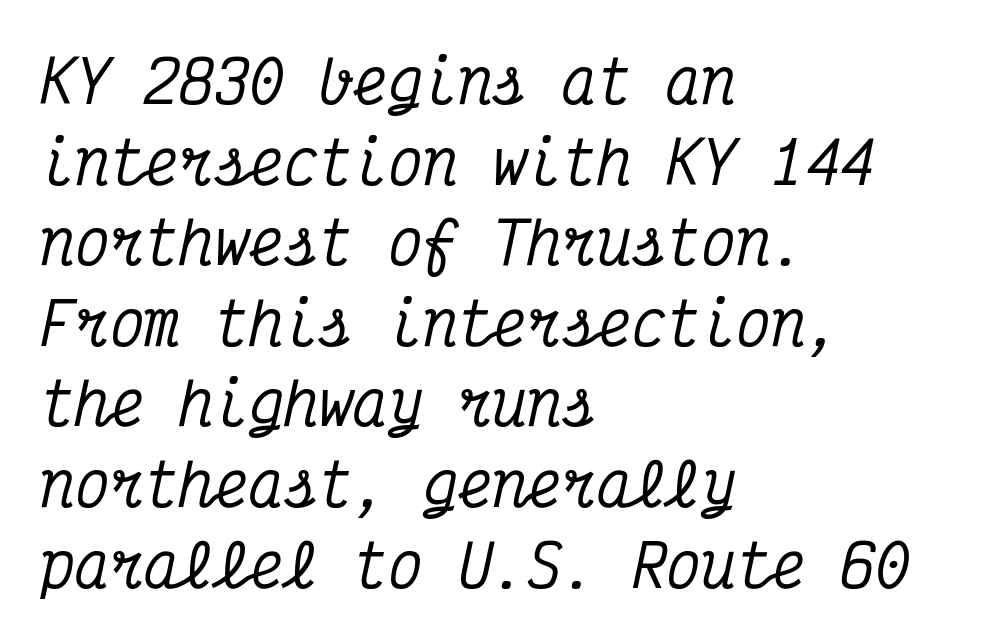
The image shows 58 px condensed serif type, italic (leaning right), monospaced; set left-aligned, normal line spacing (1.39x), normal letter spacing, not underlined; medium stroke contrast and a medium x-height.
